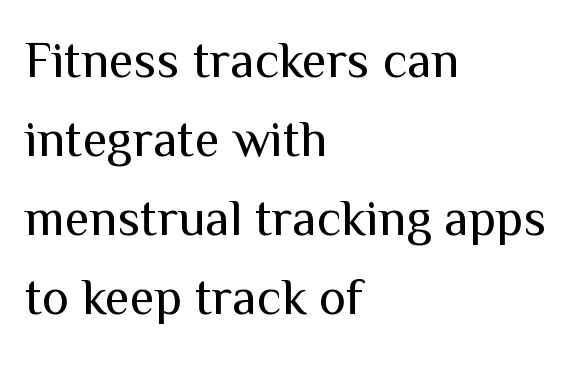
The image shows 51 px regular-weight sans-serif type, upright; set left-aligned, normal line spacing (1.55x), normal letter spacing, not underlined; medium stroke contrast and a medium x-height.
